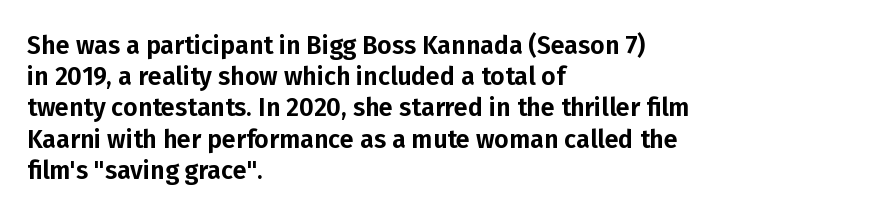
Q: Is the text italic (slanted)? A: No, it is upright.
Q: Is the text underlined? A: No.
Q: How is the paragraph aligned? A: Left-aligned.
Q: Is the spacing between letters normal or unusually wide? A: Normal.
Q: Is the spacing between lines tight, normal or loose? A: Normal.
